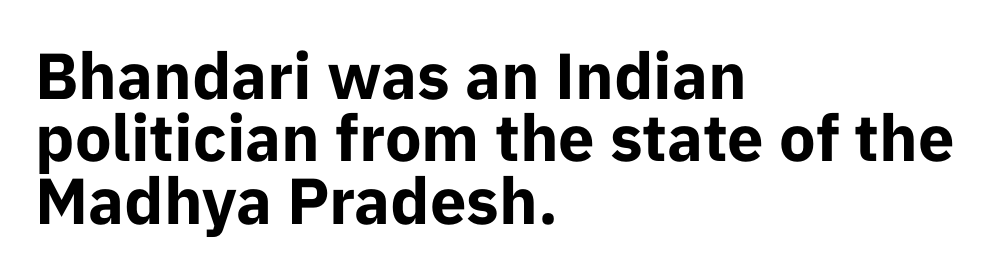
Q: Is the text bold? A: Yes.
Q: Is the text italic (slanted)? A: No, it is upright.
Q: Is the typeface a serif or a sans-serif typeface? A: Sans-serif.
Q: Is the text underlined? A: No.
Q: How is the paragraph aligned? A: Left-aligned.
Q: Is the spacing between letters normal or unusually wide? A: Normal.
Q: Is the spacing between lines tight, normal or loose? A: Tight.
Q: Width (condensed, normal, or wide)? A: Normal.
Q: Stroke contrast? A: Low.
Q: x-height? A: Medium.
Q: Monospaced? A: No.
